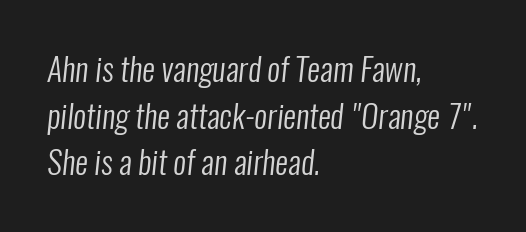
The space between consecutive lines is moderate. A typesetter would call this proportional, since set widths differ per character. You can tell from the bare stems that sans-serif type was used. The compositor pushed each line to the left boundary. The face looks like a standard text weight, possibly lighter.
